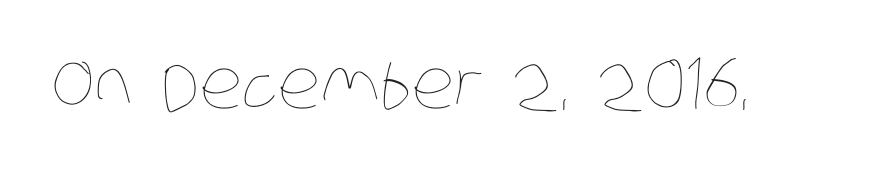
Q: Is the text bold? A: No.
Q: Is the text underlined? A: No.
Q: Is the spacing between letters normal or unusually wide? A: Normal.
Q: Width (condensed, normal, or wide)? A: Condensed.
Q: Stroke contrast? A: Low.
Q: x-height? A: Large.
Q: Monospaced? A: No.
